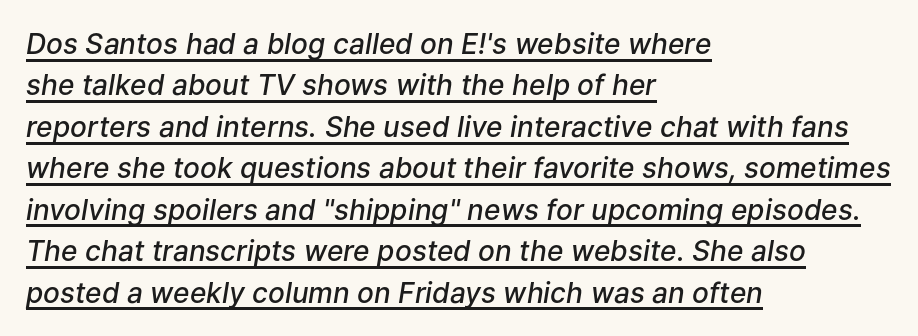
{"italic": "yes", "lean": "right", "slant_degrees": 9, "bold": "semi", "weight": "semibold", "width": "normal", "stroke_contrast": "low", "x_height": "medium", "monospaced": "no", "underline": "yes", "align": "left", "line_spacing": "normal", "line_spacing_ratio": 1.48, "letter_spacing": "normal", "letter_spacing_em": 0.0, "glyph_px": 28}
